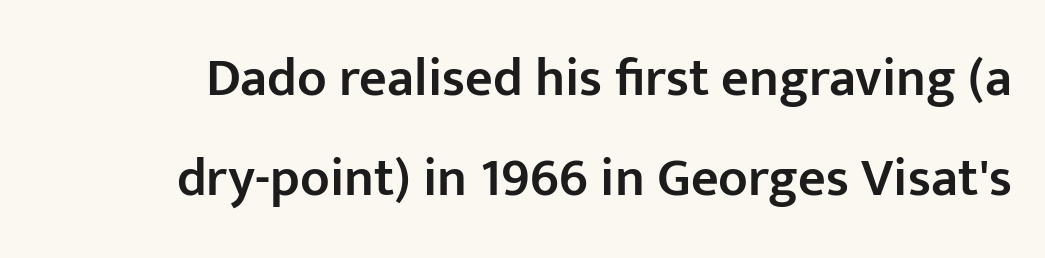
Q: Is the text bold? A: Semi-bold.
Q: Is the text italic (slanted)? A: No, it is upright.
Q: Is the typeface a serif or a sans-serif typeface? A: Sans-serif.
Q: Is the text underlined? A: No.
Q: Is the spacing between letters normal or unusually wide? A: Normal.
Q: Width (condensed, normal, or wide)? A: Normal.
Q: Stroke contrast? A: Low.
Q: x-height? A: Medium.
Q: Monospaced? A: No.
